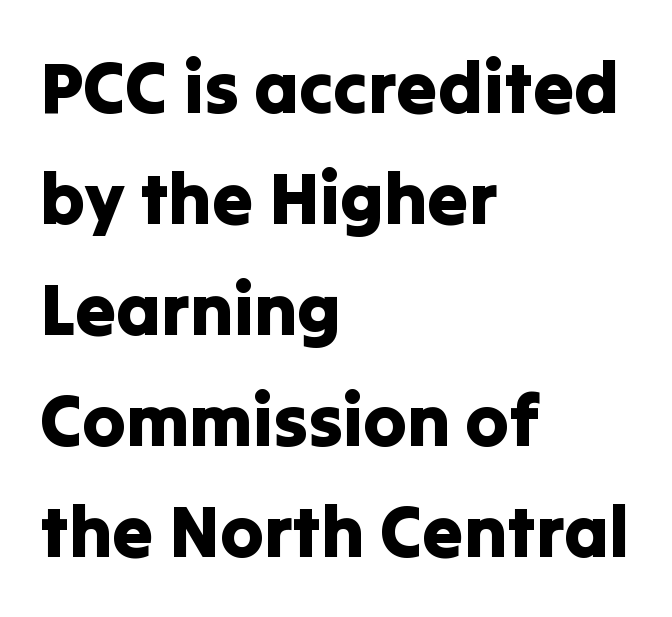
Q: Is the text italic (slanted)? A: No, it is upright.
Q: Is the typeface a serif or a sans-serif typeface? A: Sans-serif.
Q: Is the text underlined? A: No.
Q: How is the paragraph aligned? A: Left-aligned.
Q: Is the spacing between letters normal or unusually wide? A: Normal.
Q: Is the spacing between lines tight, normal or loose? A: Normal.
Q: Width (condensed, normal, or wide)? A: Normal.
Q: Stroke contrast? A: Low.
Q: x-height? A: Medium.
Q: Monospaced? A: No.
